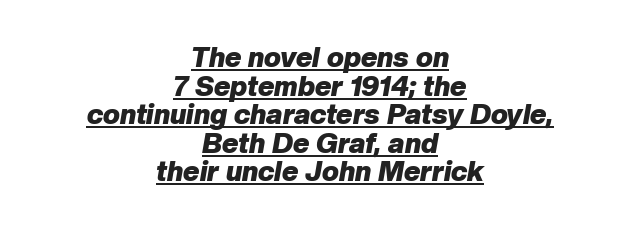
{"italic": "yes", "lean": "right", "slant_degrees": 10, "bold": "yes", "weight": "heavy", "width": "normal", "stroke_contrast": "low", "x_height": "medium", "monospaced": "no", "underline": "yes", "align": "center", "line_spacing": "tight", "line_spacing_ratio": 1.02, "letter_spacing": "normal", "letter_spacing_em": 0.0, "glyph_px": 28}
